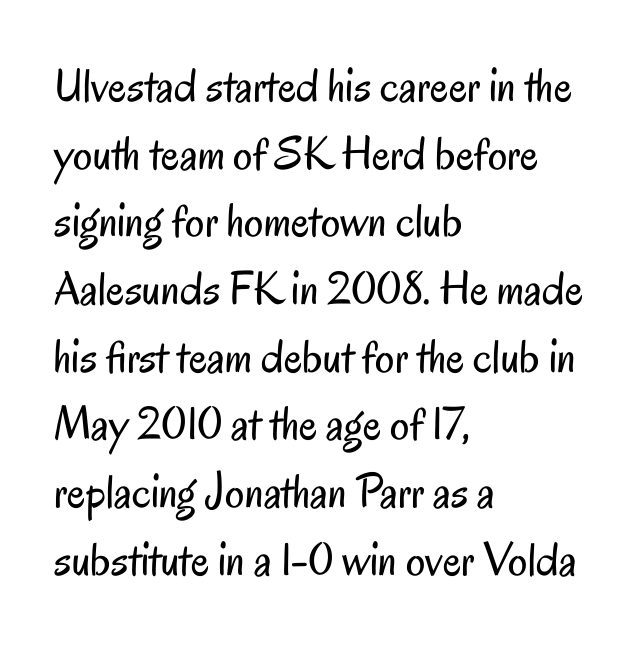
{"serif": "no", "italic": "no", "bold": "no", "weight": "regular", "width": "condensed", "stroke_contrast": "low", "x_height": "small", "monospaced": "no", "underline": "no", "align": "left", "line_spacing": "normal", "line_spacing_ratio": 1.41, "letter_spacing": "normal", "letter_spacing_em": 0.0, "glyph_px": 48}
